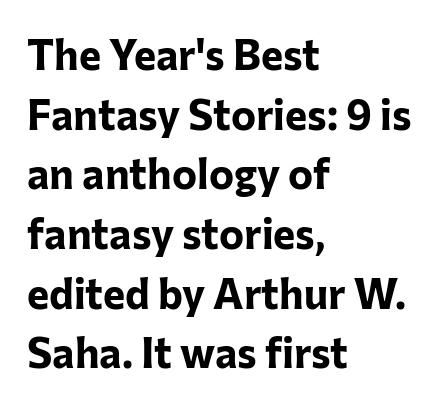
{"serif": "no", "italic": "no", "bold": "yes", "weight": "bold", "width": "normal", "stroke_contrast": "low", "x_height": "medium", "monospaced": "no", "underline": "no", "align": "left", "line_spacing": "normal", "line_spacing_ratio": 1.42, "letter_spacing": "normal", "letter_spacing_em": 0.0, "glyph_px": 42}
